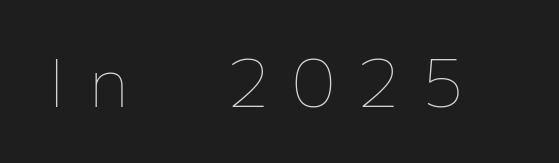
Q: Is the text bold? A: No.
Q: Is the text italic (slanted)? A: No, it is upright.
Q: Is the text underlined? A: No.
Q: Is the spacing between letters normal or unusually wide? A: Unusually wide.
Q: Width (condensed, normal, or wide)? A: Normal.
Q: Stroke contrast? A: Low.
Q: x-height? A: Medium.
Q: Monospaced? A: No.
